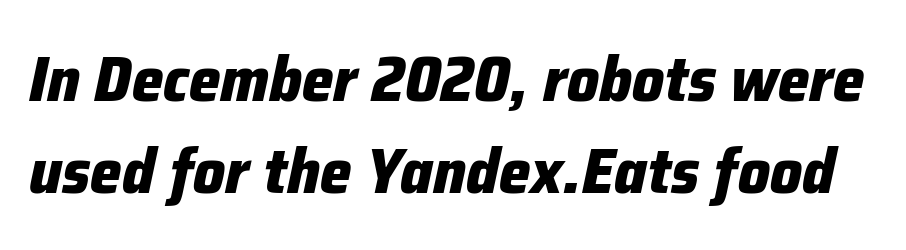
{"italic": "yes", "lean": "right", "slant_degrees": 12, "bold": "yes", "weight": "heavy", "width": "normal", "stroke_contrast": "low", "x_height": "medium", "monospaced": "no", "underline": "no", "line_spacing": "normal", "line_spacing_ratio": 1.46, "letter_spacing": "normal", "letter_spacing_em": 0.0, "glyph_px": 63}
